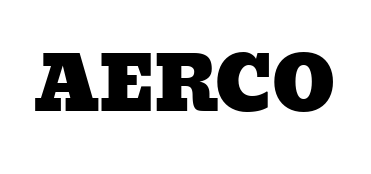
Plain, unruled lines of type. The passage shown has conventional tracking throughout. The passage shown is typed in a proportional face where columns would drift.
